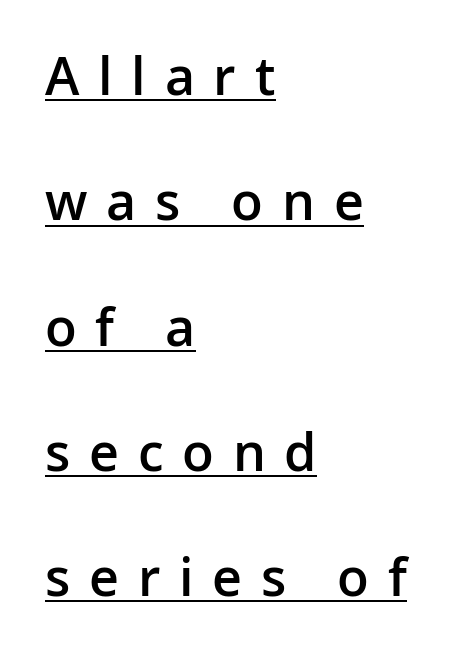
The image shows 52 px semibold sans-serif type, upright; set left-aligned, loose line spacing (2.41x), unusually wide letter spacing (+0.36 em), underlined; low stroke contrast and a medium x-height.
